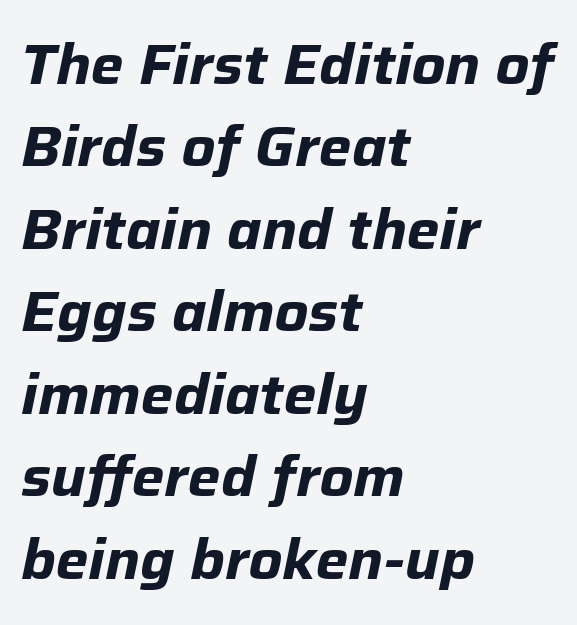
Q: Is the text bold? A: Yes.
Q: Is the text italic (slanted)? A: Yes, it leans right by about 12 degrees.
Q: Is the text underlined? A: No.
Q: How is the paragraph aligned? A: Left-aligned.
Q: Is the spacing between letters normal or unusually wide? A: Normal.
Q: Is the spacing between lines tight, normal or loose? A: Normal.
Q: Width (condensed, normal, or wide)? A: Normal.
Q: Stroke contrast? A: Low.
Q: x-height? A: Medium.
Q: Monospaced? A: No.
